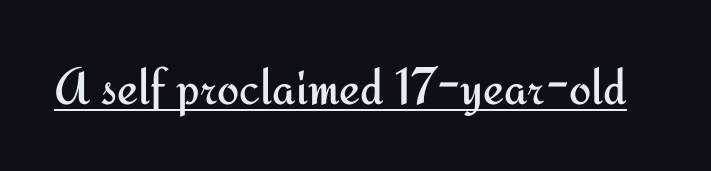
Each letter keeps its own natural width here, so spacing adapts to shape. It's the straight-up-and-down kind of type. A rule runs beneath these lines of type. Weight: regular or lighter.
